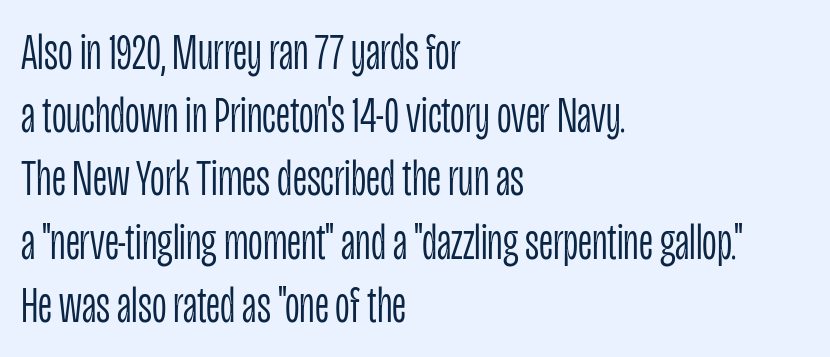
The image shows 51 px light, condensed sans-serif type, upright; set left-aligned, line spacing 1.24x, normal letter spacing, not underlined; low stroke contrast and a large x-height.
